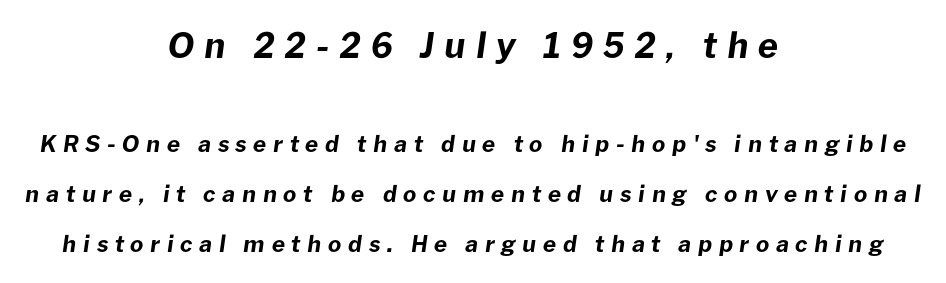
Q: Is the text bold? A: Yes.
Q: Is the text italic (slanted)? A: Yes, it leans right by about 8 degrees.
Q: Is the text underlined? A: No.
Q: How is the paragraph aligned? A: Centered.
Q: Is the spacing between letters normal or unusually wide? A: Unusually wide.
Q: Is the spacing between lines tight, normal or loose? A: Loose.
Q: Which block of text is set in a larger size, the first (top) or the second (bottom)? A: The first (top) one.
Q: Width (condensed, normal, or wide)? A: Normal.
Q: Stroke contrast? A: Low.
Q: x-height? A: Medium.
Q: Monospaced? A: No.
